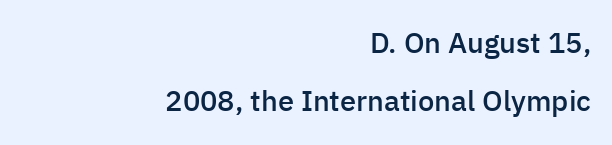
Notice how the passage keeps a crisp vertical edge on the right only. Think of a printed novel: that variable character pitch is what you see here. When letters stand straight like this, we call the style roman or upright. Nobody drew a line under any word here. Nope, no serifs anywhere on these letters. The block of text is sparse from top to bottom, with ample space between rows.
